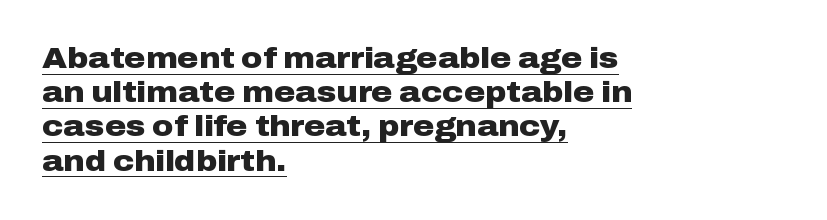
{"serif": "no", "italic": "no", "bold": "yes", "weight": "heavy", "width": "wide", "stroke_contrast": "low", "x_height": "medium", "monospaced": "no", "underline": "yes", "align": "left", "line_spacing_ratio": 1.18, "letter_spacing": "normal", "letter_spacing_em": 0.0, "glyph_px": 29}
